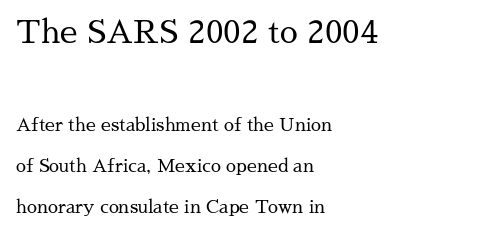
A student would call this left alignment; a typographer would say flush left, rag right. A great deal of white space separates one row of letters from the next. Note the varied advance widths — an 'i' is clearly narrower than an 'm'. Look at the glyph heights: the upper group is clearly the bigger setting. Examine the stroke ends and you'll spot serifs.
